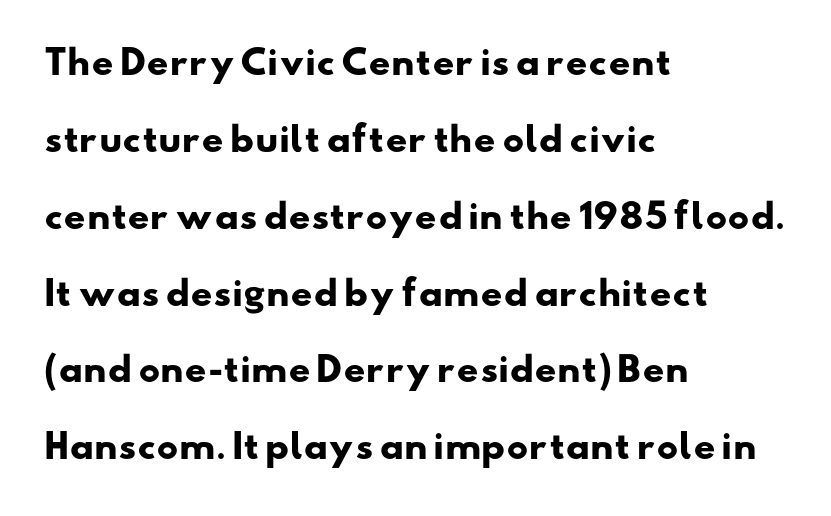
Q: Is the text bold? A: Yes.
Q: Is the typeface a serif or a sans-serif typeface? A: Sans-serif.
Q: Is the text underlined? A: No.
Q: How is the paragraph aligned? A: Left-aligned.
Q: Is the spacing between letters normal or unusually wide? A: Normal.
Q: Is the spacing between lines tight, normal or loose? A: Loose.
Q: Width (condensed, normal, or wide)? A: Wide.
Q: Stroke contrast? A: Low.
Q: x-height? A: Small.
Q: Monospaced? A: No.
